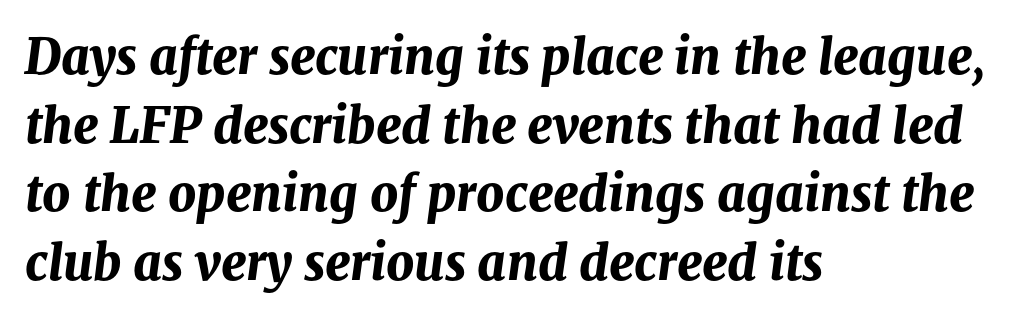
The image shows 49 px bold type, italic (leaning right); set left-aligned, normal line spacing (1.4x), normal letter spacing, not underlined; medium stroke contrast and a medium x-height.
